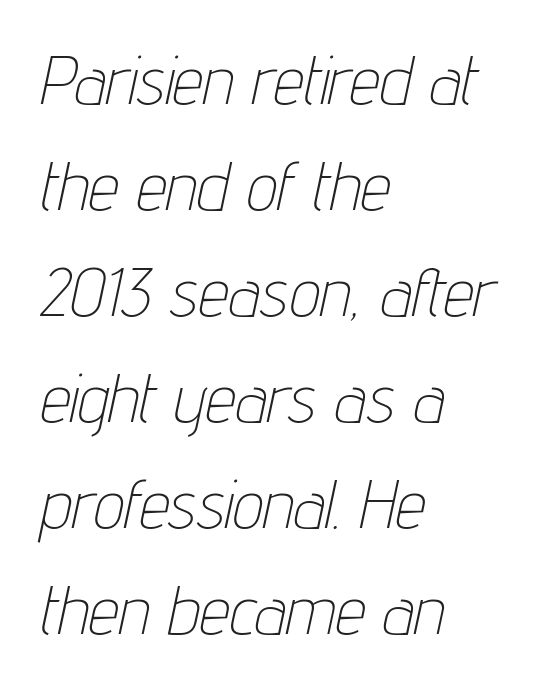
Would a proofreader flag this as italicized? Yes. The lines in this sample share a left origin and differ only in where they stop. How are the letters spaced? Ordinarily, with no added tracking. The lines sit at an ordinary, default distance from one another. A clean baseline with only descenders dipping below it.
